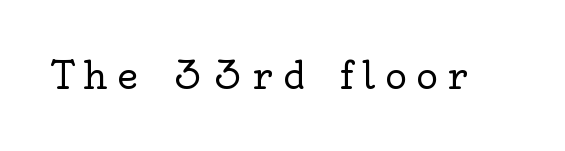
Q: Is the text bold? A: No.
Q: Is the text italic (slanted)? A: No, it is upright.
Q: Is the typeface a serif or a sans-serif typeface? A: Serif.
Q: Is the text underlined? A: No.
Q: Is the spacing between letters normal or unusually wide? A: Unusually wide.
Q: Width (condensed, normal, or wide)? A: Normal.
Q: x-height? A: Small.
Q: Monospaced? A: No.
